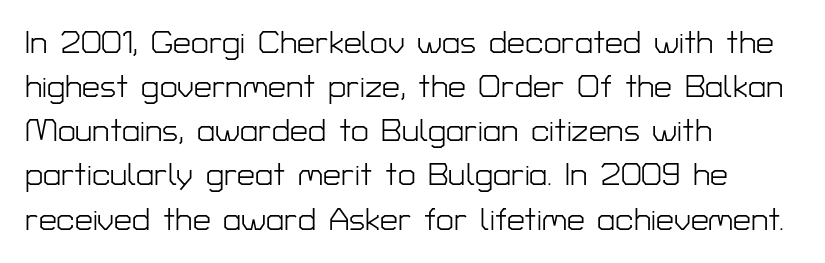
{"serif": "no", "italic": "no", "bold": "no", "weight": "light", "width": "normal", "stroke_contrast": "low", "x_height": "medium", "monospaced": "no", "underline": "no", "align": "left", "line_spacing": "normal", "line_spacing_ratio": 1.38, "letter_spacing": "normal", "letter_spacing_em": 0.0, "glyph_px": 32}
